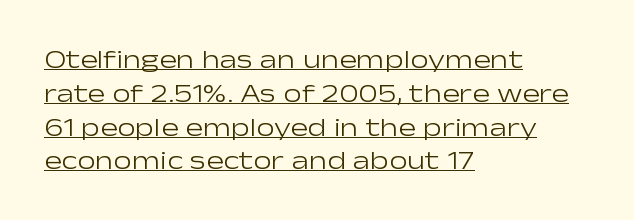
Upright lettering throughout. You can see a thin bar hugging the bottom of the glyphs. The rows are spaced the way most documents space them. This reads as an unemphasized weight, regular at the heaviest.
